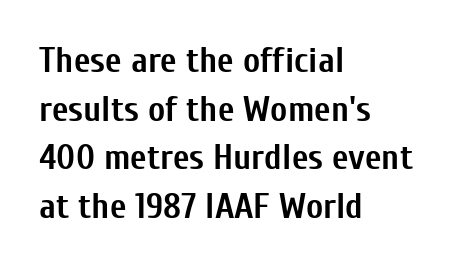
The image shows 36 px semibold, condensed sans-serif type, upright; set left-aligned, normal line spacing (1.35x), normal letter spacing, not underlined; low stroke contrast and a medium x-height.
